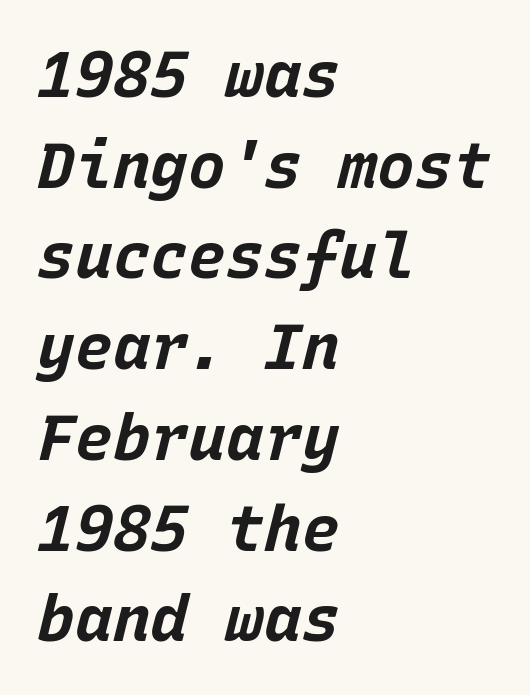
Q: Is the text bold? A: Yes.
Q: Is the text italic (slanted)? A: Yes, it leans right by about 15 degrees.
Q: Is the text underlined? A: No.
Q: How is the paragraph aligned? A: Left-aligned.
Q: Is the spacing between letters normal or unusually wide? A: Normal.
Q: Is the spacing between lines tight, normal or loose? A: Normal.
Q: Width (condensed, normal, or wide)? A: Normal.
Q: Stroke contrast? A: Low.
Q: x-height? A: Large.
Q: Monospaced? A: Yes.
